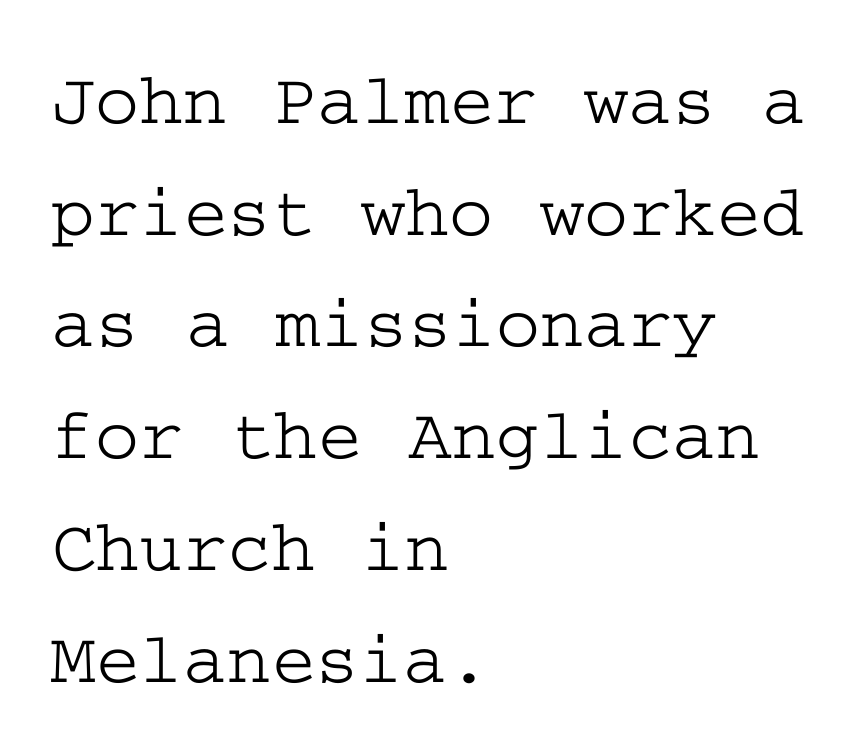
The image shows 75 px wide serif type, upright; set left-aligned, normal line spacing (1.49x), normal letter spacing, not underlined; low stroke contrast and a medium x-height.
